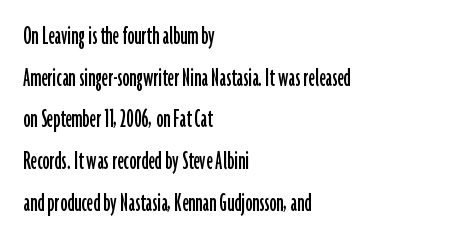
Q: Is the text italic (slanted)? A: No, it is upright.
Q: Is the typeface a serif or a sans-serif typeface? A: Sans-serif.
Q: Is the text underlined? A: No.
Q: How is the paragraph aligned? A: Left-aligned.
Q: Is the spacing between letters normal or unusually wide? A: Normal.
Q: Is the spacing between lines tight, normal or loose? A: Normal.
Q: Width (condensed, normal, or wide)? A: Condensed.
Q: Stroke contrast? A: Low.
Q: x-height? A: Medium.
Q: Monospaced? A: No.
